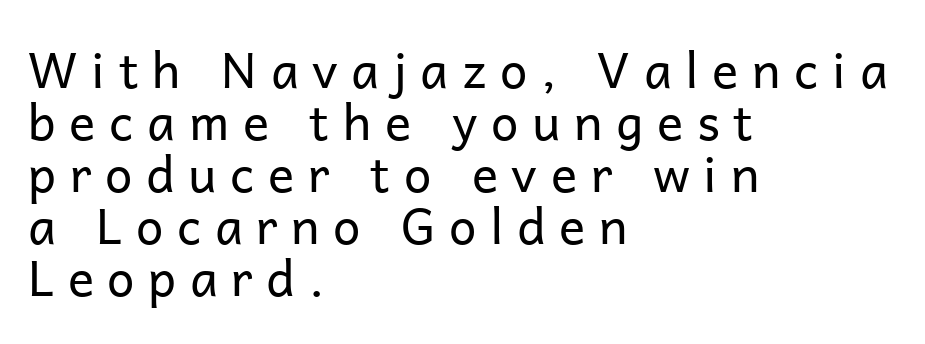
{"serif": "no", "italic": "no", "bold": "no", "weight": "regular", "width": "normal", "stroke_contrast": "low", "x_height": "medium", "monospaced": "no", "underline": "no", "align": "left", "line_spacing": "tight", "line_spacing_ratio": 1.06, "letter_spacing": "wide", "letter_spacing_em": 0.28, "glyph_px": 49}
